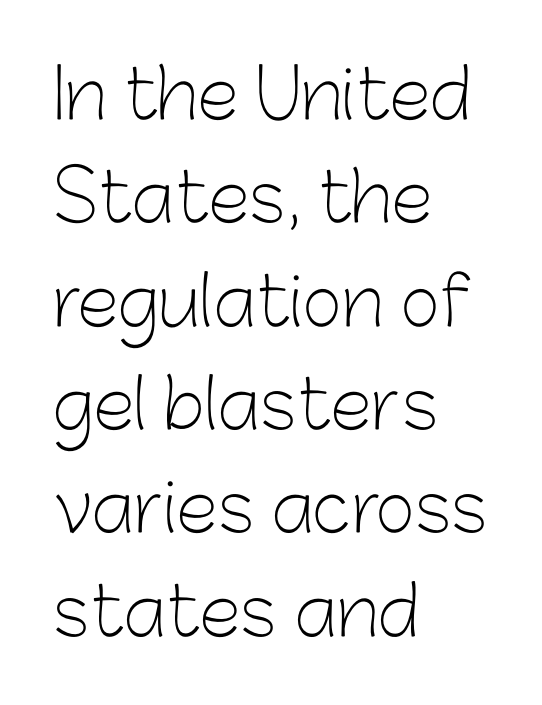
The image shows 68 px light sans-serif type, upright; set left-aligned, normal line spacing (1.52x), normal letter spacing, not underlined; low stroke contrast and a medium x-height.
